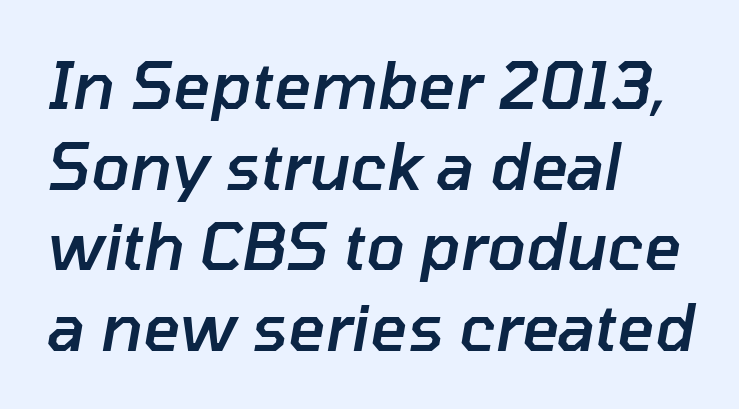
The image shows 64 px semibold type, italic (leaning right); set left-aligned, normal line spacing (1.26x), normal letter spacing, not underlined; low stroke contrast and a medium x-height.
